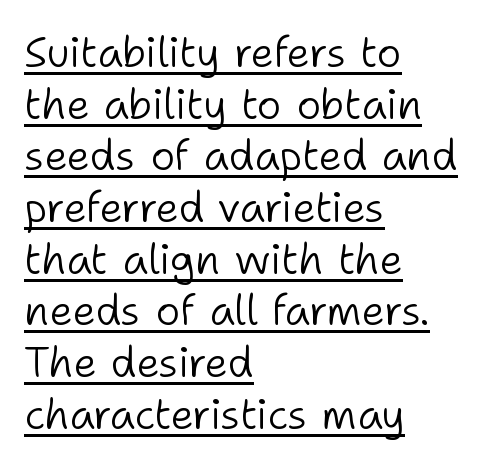
Decoration check: the copy is underlined. Reading down the block, your eye returns to a fixed left position each line. Think of a printed novel: that variable character pitch is what you see here. The designer went with a sans here, leaving each stem footless.
